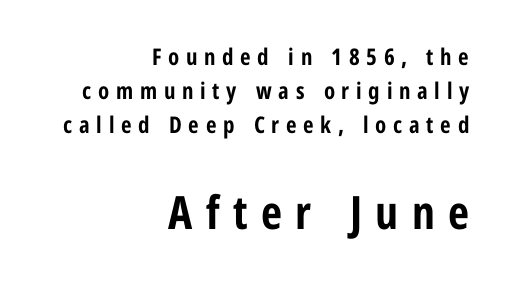
The tracking jumps out immediately: characters are airy and widely separated. Caption: upper text group reduced, lower text group enlarged. Plain, unruled lines of type. Looks like regular typesetting: each glyph gets only the width it needs. Does the leading feel generous? No, just average.
